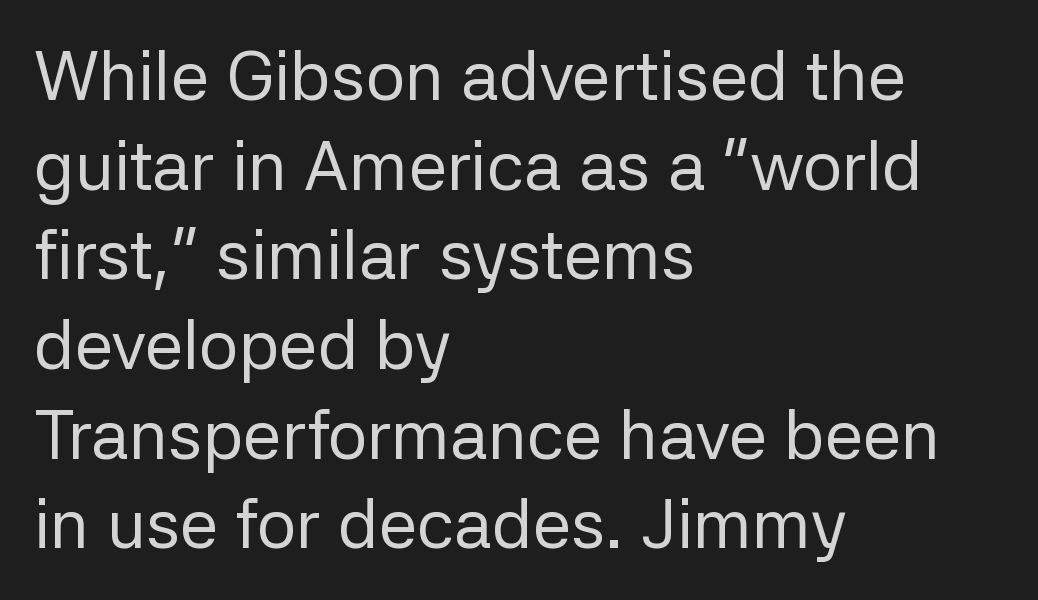
{"serif": "no", "italic": "no", "bold": "no", "weight": "regular", "width": "normal", "stroke_contrast": "low", "x_height": "medium", "monospaced": "no", "underline": "no", "align": "left", "line_spacing": "normal", "line_spacing_ratio": 1.3, "letter_spacing": "normal", "letter_spacing_em": 0.0, "glyph_px": 69}
